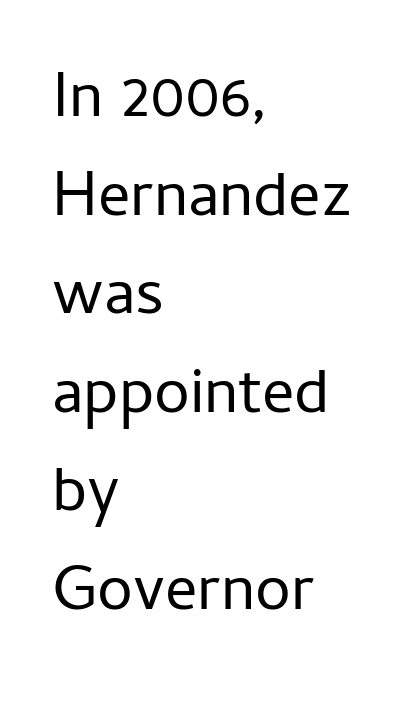
Baseline-to-baseline distance is the conventional proportion of letter height. You could not count columns in this text — the font is proportionally spaced. Inter-character spacing is left at the font's built-in metrics. The typesetting does not lean heavy: it is not bold. The font's upright variant was chosen for this text. Each letter's strokes conclude bluntly, with no projecting serifs.
